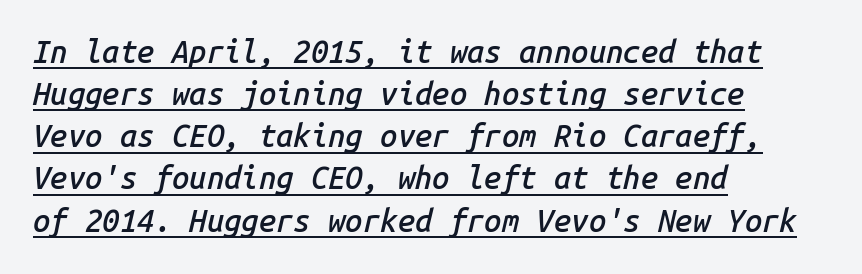
Q: Is the text bold? A: Semi-bold.
Q: Is the text italic (slanted)? A: Yes, it leans right by about 14 degrees.
Q: Is the text underlined? A: Yes.
Q: How is the paragraph aligned? A: Left-aligned.
Q: Is the spacing between letters normal or unusually wide? A: Normal.
Q: Is the spacing between lines tight, normal or loose? A: Normal.
Q: Width (condensed, normal, or wide)? A: Normal.
Q: Stroke contrast? A: Low.
Q: x-height? A: Medium.
Q: Monospaced? A: Yes.
